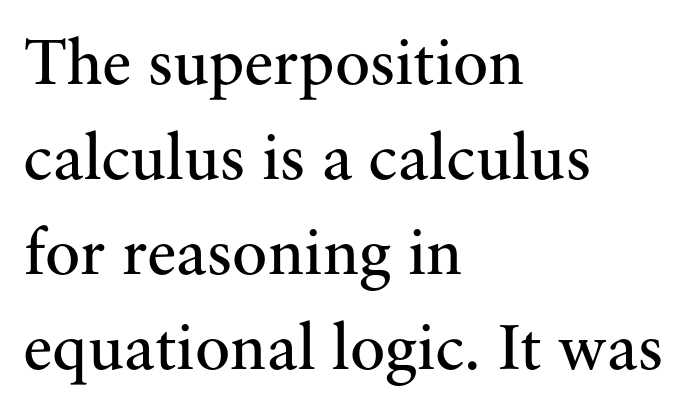
The image shows 66 px regular-weight serif type, upright; set left-aligned, normal line spacing (1.44x), normal letter spacing, not underlined; medium stroke contrast and a small x-height.
